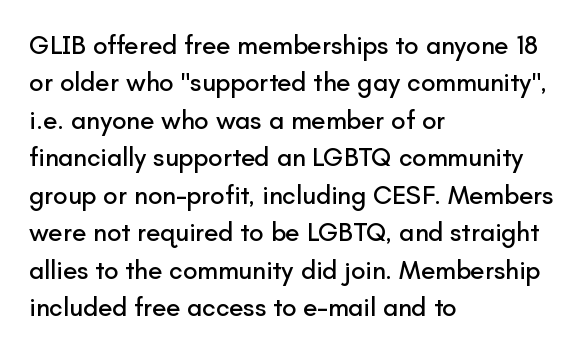
{"italic": "no", "underline": "no", "align": "left", "line_spacing": "normal", "line_spacing_ratio": 1.44, "letter_spacing": "normal", "letter_spacing_em": 0.0, "glyph_px": 26}
